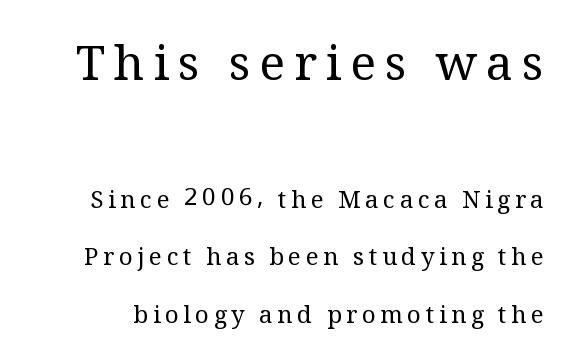
The image shows 48 px regular-weight serif type, upright; set loose line spacing (2.4x), not underlined; the first (top) block is 2.0x larger; medium stroke contrast and a medium x-height.
